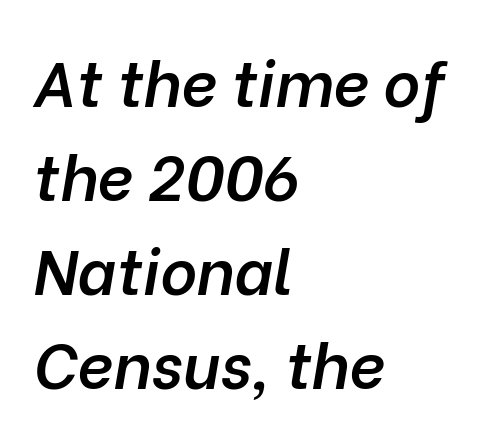
Q: Is the text bold? A: Semi-bold.
Q: Is the text italic (slanted)? A: Yes, it leans right by about 10 degrees.
Q: Is the text underlined? A: No.
Q: How is the paragraph aligned? A: Left-aligned.
Q: Is the spacing between letters normal or unusually wide? A: Normal.
Q: Is the spacing between lines tight, normal or loose? A: Normal.
Q: Width (condensed, normal, or wide)? A: Normal.
Q: Stroke contrast? A: Low.
Q: x-height? A: Medium.
Q: Monospaced? A: No.
